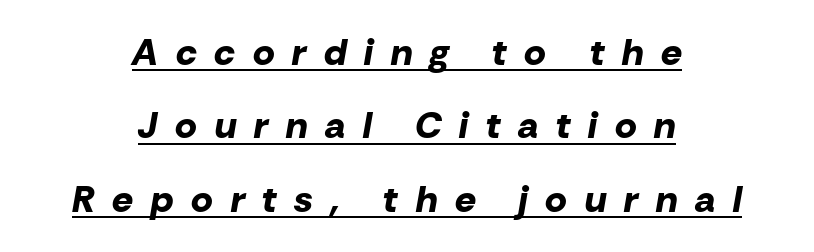
The image shows 37 px bold type, italic (leaning right); set centered, loose line spacing (1.98x), unusually wide letter spacing (+0.48 em), underlined; low stroke contrast and a medium x-height.
